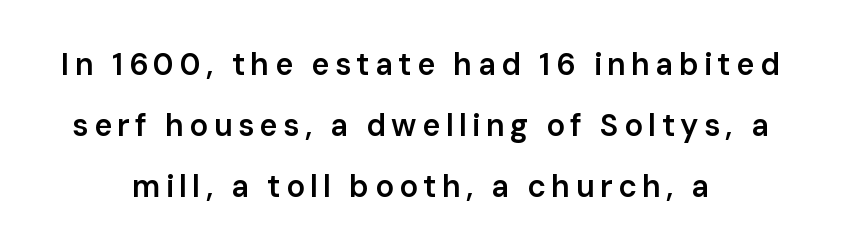
{"serif": "no", "italic": "no", "bold": "semi", "weight": "semibold", "width": "normal", "stroke_contrast": "low", "x_height": "medium", "monospaced": "no", "underline": "no", "align": "center", "line_spacing": "loose", "line_spacing_ratio": 1.97, "glyph_px": 31}
